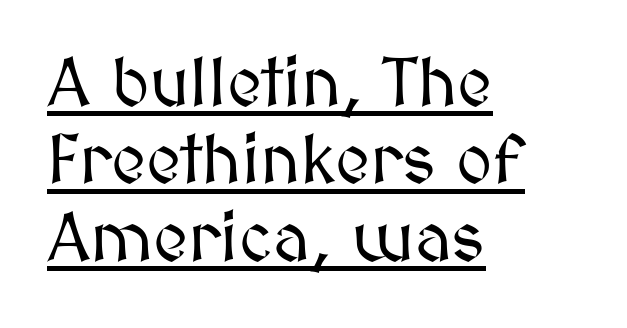
Q: Is the text italic (slanted)? A: No, it is upright.
Q: Is the text underlined? A: Yes.
Q: How is the paragraph aligned? A: Left-aligned.
Q: Is the spacing between letters normal or unusually wide? A: Normal.
Q: Is the spacing between lines tight, normal or loose? A: Tight.
Q: Width (condensed, normal, or wide)? A: Normal.
Q: Stroke contrast? A: Medium.
Q: x-height? A: Medium.
Q: Monospaced? A: No.
